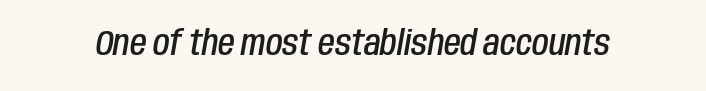
The image shows 34 px semibold, condensed type, italic (leaning right); set normal letter spacing, not underlined; low stroke contrast and a large x-height.
